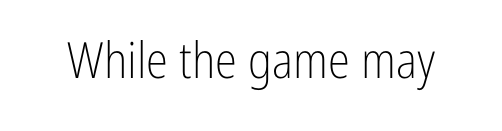
The font sits on the lighter half of the weight spectrum, regular included. Proportional: the letters do not fall into vertical columns. The axis of the letterforms is exactly vertical. Is this a sans? Yes — the strokes have no serifs. The type is set solid horizontally, with unmodified tracking. A bare baseline throughout the passage.
